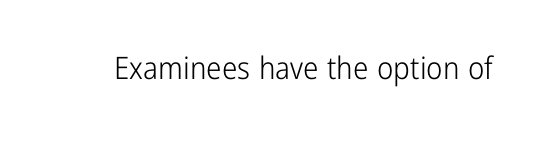
The image shows 31 px light, condensed sans-serif type, upright; set normal letter spacing, not underlined; low stroke contrast and a medium x-height.
